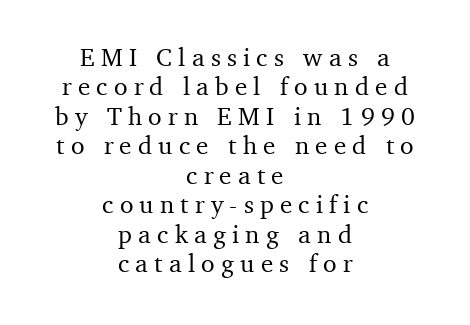
The image shows 25 px text type, upright; set centered, line spacing 1.18x, unusually wide letter spacing (+0.25 em), not underlined.
